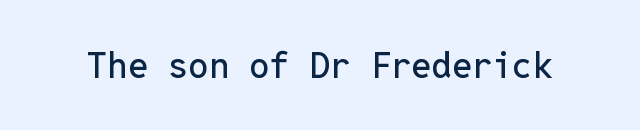
Q: Is the text italic (slanted)? A: No, it is upright.
Q: Is the typeface a serif or a sans-serif typeface? A: Sans-serif.
Q: Is the text underlined? A: No.
Q: Is the spacing between letters normal or unusually wide? A: Normal.
Q: Width (condensed, normal, or wide)? A: Normal.
Q: Stroke contrast? A: Low.
Q: x-height? A: Medium.
Q: Monospaced? A: Yes.
